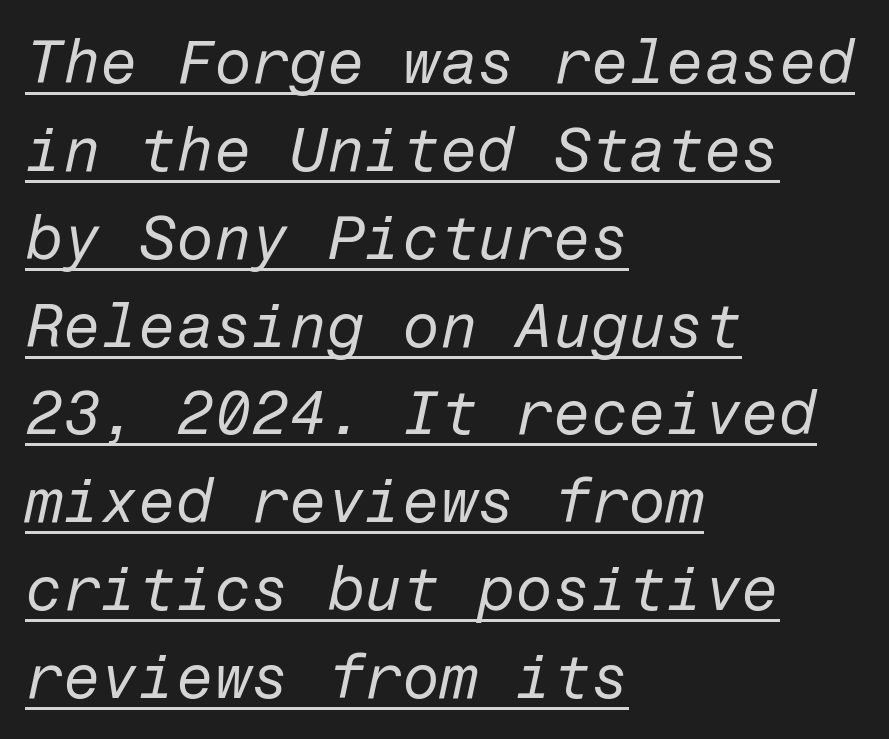
The rag falls on the right side of this text block. Vertically, the passage feels balanced, rows spaced as you'd expect. Every character sits at an angle, as italics do. The rendering uses the underline text-decoration. No extra ink here — the face is not bold.
